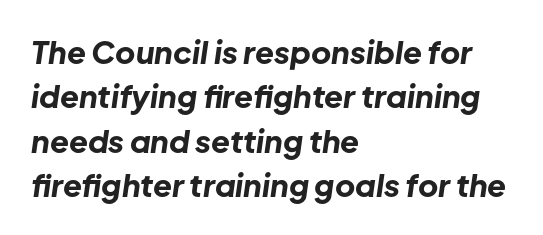
The image shows 31 px bold type, italic (leaning right); set left-aligned, normal line spacing (1.43x), normal letter spacing, not underlined; low stroke contrast and a medium x-height.
